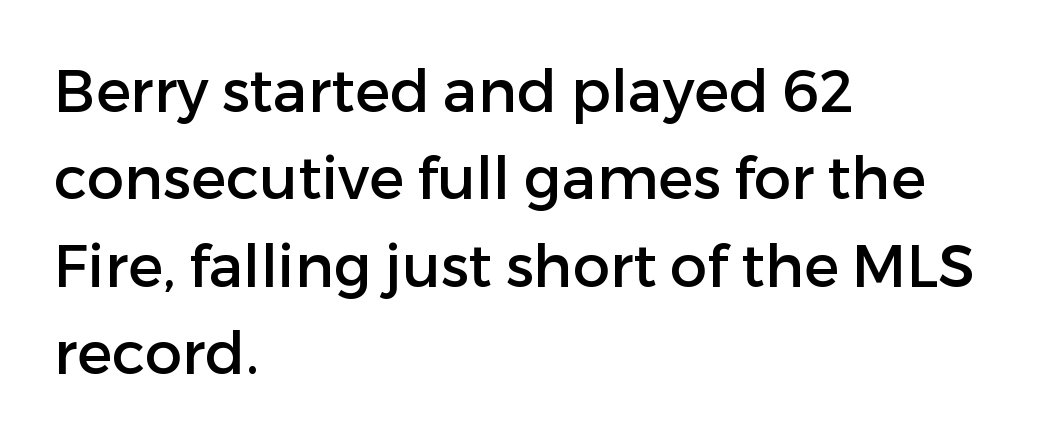
Q: Is the text italic (slanted)? A: No, it is upright.
Q: Is the typeface a serif or a sans-serif typeface? A: Sans-serif.
Q: Is the text underlined? A: No.
Q: How is the paragraph aligned? A: Left-aligned.
Q: Is the spacing between letters normal or unusually wide? A: Normal.
Q: Is the spacing between lines tight, normal or loose? A: Normal.
Q: Width (condensed, normal, or wide)? A: Normal.
Q: Stroke contrast? A: Low.
Q: x-height? A: Medium.
Q: Monospaced? A: No.
